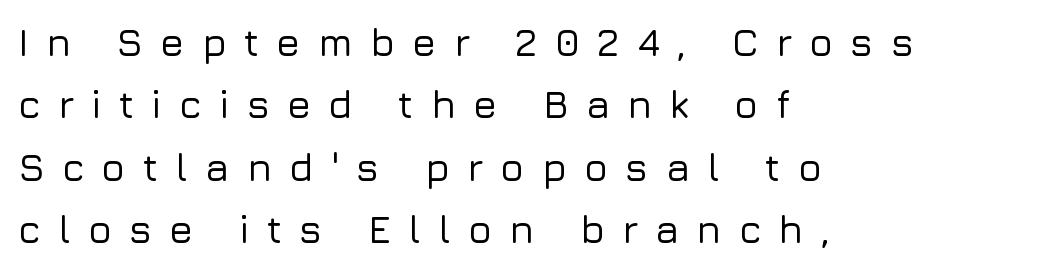
Q: Is the text italic (slanted)? A: No, it is upright.
Q: Is the typeface a serif or a sans-serif typeface? A: Sans-serif.
Q: Is the text underlined? A: No.
Q: How is the paragraph aligned? A: Left-aligned.
Q: Is the spacing between letters normal or unusually wide? A: Unusually wide.
Q: Is the spacing between lines tight, normal or loose? A: Normal.
Q: Width (condensed, normal, or wide)? A: Normal.
Q: Stroke contrast? A: Low.
Q: x-height? A: Medium.
Q: Monospaced? A: No.
